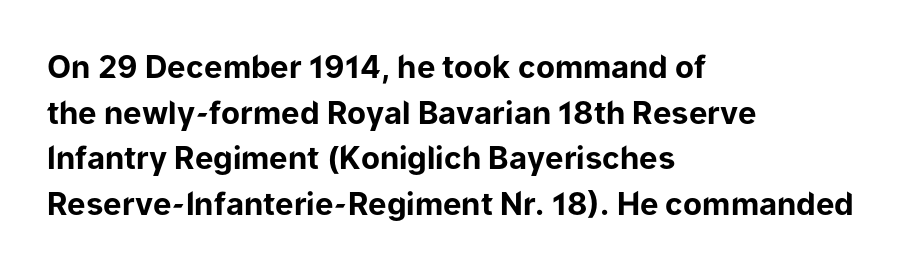
{"serif": "no", "italic": "no", "bold": "yes", "weight": "bold", "width": "normal", "stroke_contrast": "low", "x_height": "medium", "monospaced": "no", "underline": "no", "align": "left", "line_spacing": "normal", "line_spacing_ratio": 1.47, "letter_spacing": "normal", "letter_spacing_em": 0.0, "glyph_px": 31}
